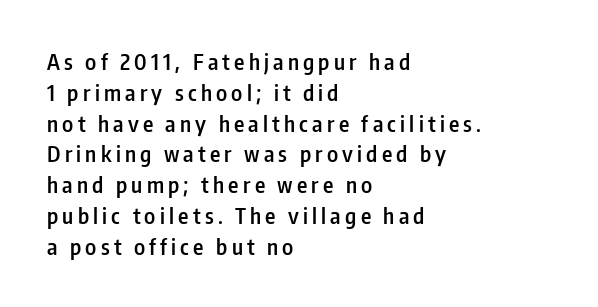
The type sits square on the baseline with zero lean. Weight: semibold (demi). This sample is left-justified, so line endings fall wherever the words run out. Notice how descenders clear the ascenders below comfortably — that's standard leading.
